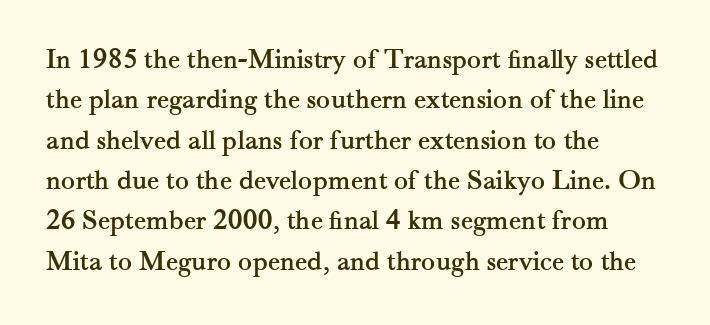
Every stem runs plumb, perpendicular to the baseline. Is the block centered? No — it sits flush against the left margin. Note the varied advance widths — an 'i' is clearly narrower than an 'm'. Each letter's strokes conclude with small projecting serifs.
